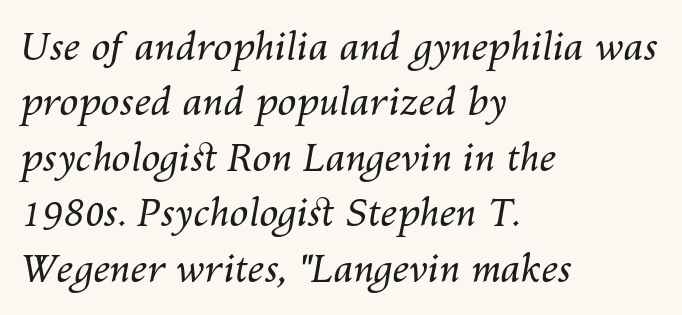
Q: Is the text bold? A: No.
Q: Is the text italic (slanted)? A: Yes, it leans right by about 10 degrees.
Q: Is the text underlined? A: No.
Q: How is the paragraph aligned? A: Left-aligned.
Q: Is the spacing between letters normal or unusually wide? A: Normal.
Q: Is the spacing between lines tight, normal or loose? A: Normal.
Q: Width (condensed, normal, or wide)? A: Normal.
Q: Stroke contrast? A: Medium.
Q: x-height? A: Medium.
Q: Monospaced? A: No.
